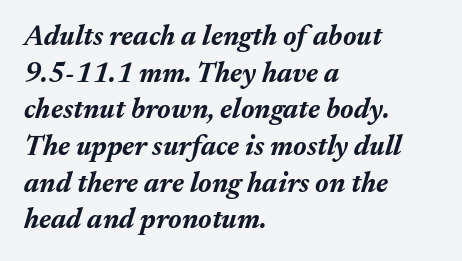
Q: Is the text bold? A: Yes.
Q: Is the text italic (slanted)? A: Yes, it leans right by about 17 degrees.
Q: Is the text underlined? A: No.
Q: How is the paragraph aligned? A: Left-aligned.
Q: Is the spacing between letters normal or unusually wide? A: Normal.
Q: Is the spacing between lines tight, normal or loose? A: Normal.
Q: Width (condensed, normal, or wide)? A: Normal.
Q: Stroke contrast? A: Medium.
Q: x-height? A: Medium.
Q: Monospaced? A: No.
